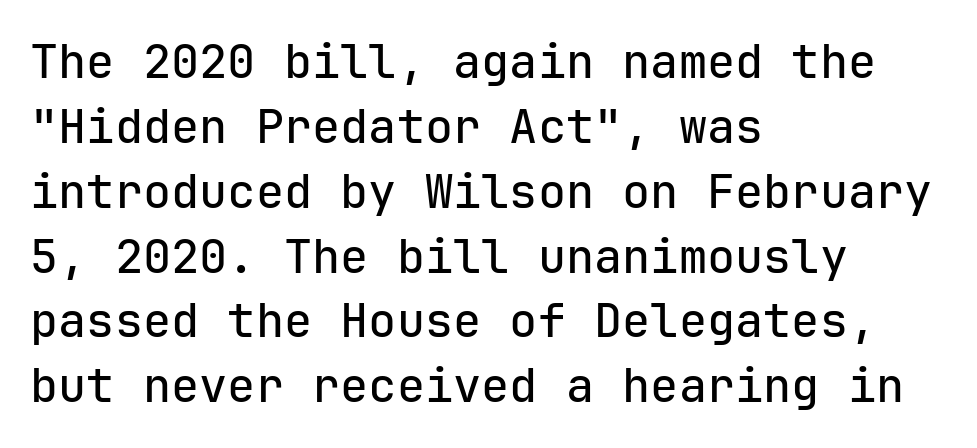
A typesetter would call this zero additional tracking. Examine the stroke ends and you'll find no serifs. Monospaced: the letters line up in strict vertical columns. Every row of glyphs begins at an identical x-position on the left. Descenders hang freely into open space.
